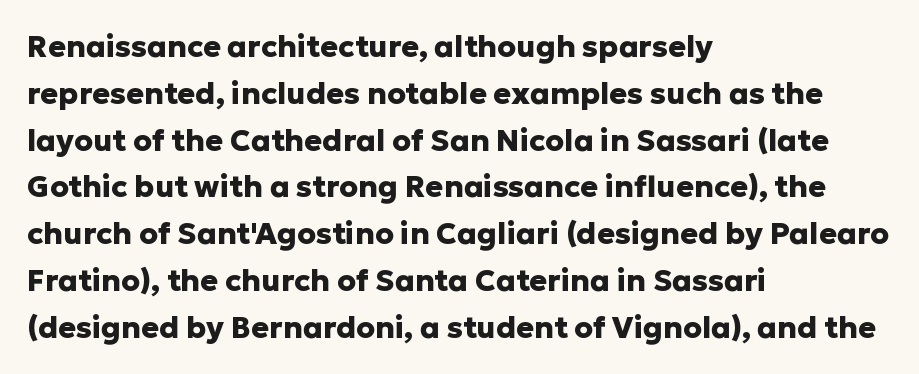
{"serif": "no", "italic": "no", "bold": "yes", "weight": "heavy", "width": "normal", "stroke_contrast": "low", "x_height": "medium", "monospaced": "no", "underline": "no", "align": "left", "line_spacing": "normal", "line_spacing_ratio": 1.56, "letter_spacing": "normal", "letter_spacing_em": 0.0, "glyph_px": 30}
